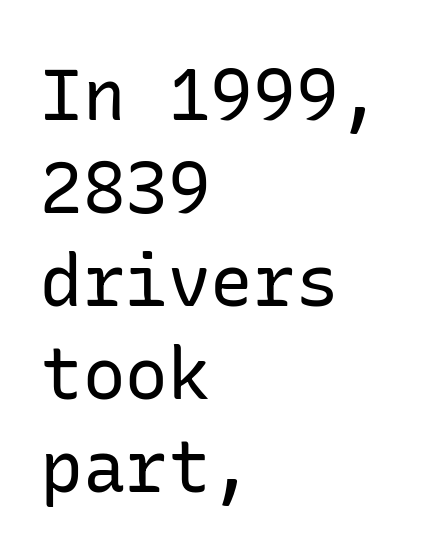
The image shows 71 px regular-weight sans-serif type, upright; set left-aligned, normal line spacing (1.31x), normal letter spacing, not underlined; low stroke contrast and a medium x-height.
